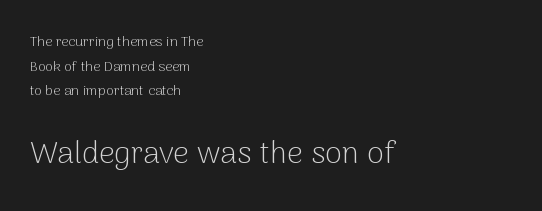
The image shows 31 px light sans-serif type, upright; set left-aligned, line spacing 1.76x, normal letter spacing, not underlined; the second (bottom) block is 2.21x larger; low stroke contrast and a medium x-height.
